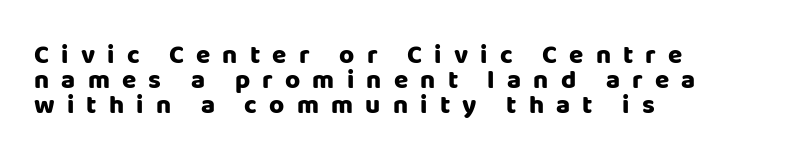
Q: Is the text bold? A: Yes.
Q: Is the text italic (slanted)? A: No, it is upright.
Q: Is the text underlined? A: No.
Q: How is the paragraph aligned? A: Left-aligned.
Q: Is the spacing between letters normal or unusually wide? A: Unusually wide.
Q: Is the spacing between lines tight, normal or loose? A: Tight.
